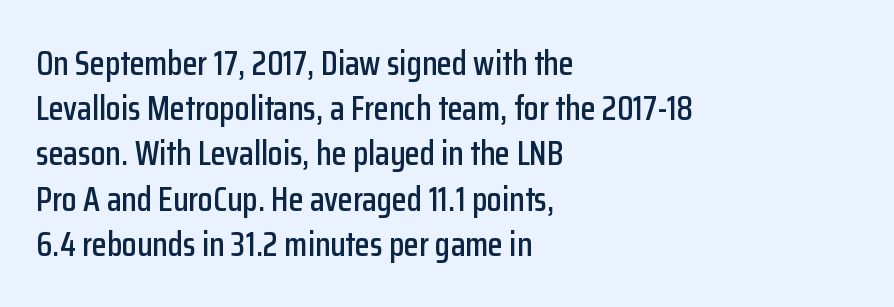
{"serif": "no", "italic": "no", "width": "condensed", "stroke_contrast": "low", "x_height": "medium", "monospaced": "no", "underline": "no", "align": "left", "line_spacing": "normal", "line_spacing_ratio": 1.33, "letter_spacing": "normal", "letter_spacing_em": 0.0, "glyph_px": 34}
